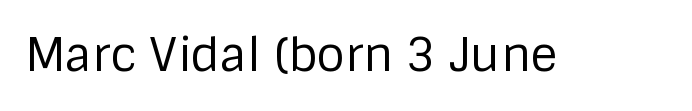
The image shows 46 px regular-weight sans-serif type, upright; set normal letter spacing, not underlined; low stroke contrast and a large x-height.
